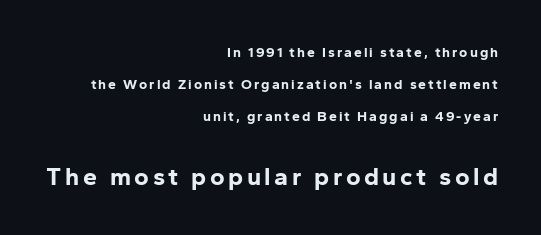
Q: Is the text bold? A: Yes.
Q: Is the text italic (slanted)? A: No, it is upright.
Q: Is the text underlined? A: No.
Q: How is the paragraph aligned? A: Right-aligned.
Q: Is the spacing between lines tight, normal or loose? A: Loose.
Q: Which block of text is set in a larger size, the first (top) or the second (bottom)? A: The second (bottom) one.
